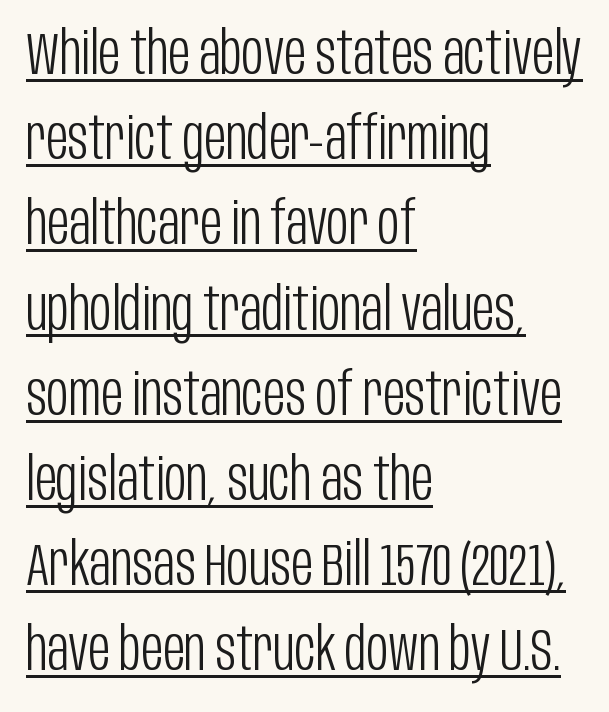
{"serif": "no", "italic": "no", "bold": "no", "weight": "light", "width": "condensed", "stroke_contrast": "low", "x_height": "large", "monospaced": "no", "underline": "yes", "align": "left", "line_spacing": "normal", "line_spacing_ratio": 1.42, "letter_spacing": "normal", "letter_spacing_em": 0.0, "glyph_px": 60}
